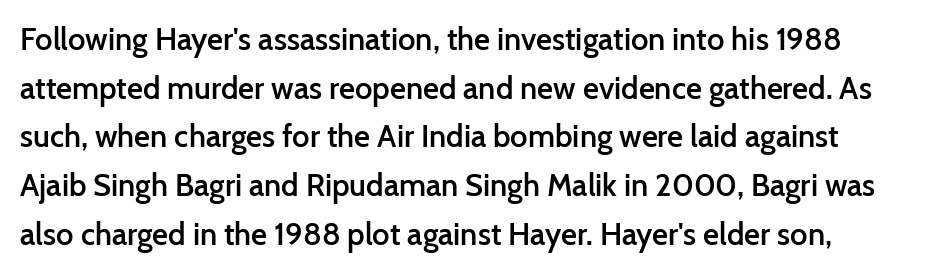
Whoever set this chose a conventional vertical rhythm. Observe the ordinary spacing: letters are neighbours, not strangers. This rendering features lettering with no underline. Serif or sans? Sans — the stroke terminals are bare.
